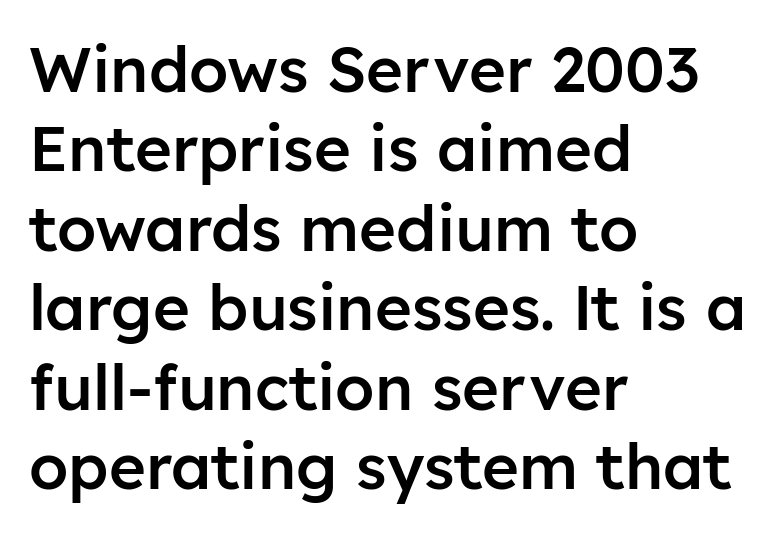
The image shows 63 px semibold sans-serif type, upright; set left-aligned, normal line spacing (1.26x), normal letter spacing, not underlined; low stroke contrast and a medium x-height.
